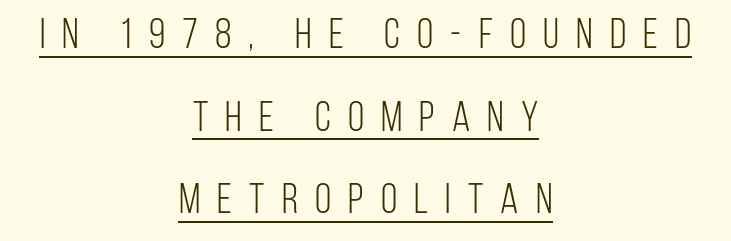
Q: Is the text bold? A: No.
Q: Is the text italic (slanted)? A: No, it is upright.
Q: Is the typeface a serif or a sans-serif typeface? A: Sans-serif.
Q: Is the text underlined? A: Yes.
Q: How is the paragraph aligned? A: Centered.
Q: Is the spacing between letters normal or unusually wide? A: Unusually wide.
Q: Is the spacing between lines tight, normal or loose? A: Loose.
Q: Width (condensed, normal, or wide)? A: Condensed.
Q: Stroke contrast? A: Low.
Q: x-height? A: Large.
Q: Monospaced? A: No.
